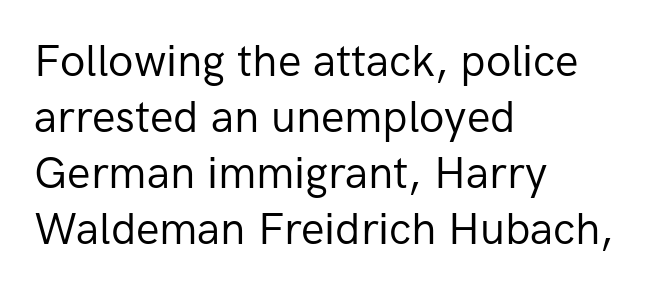
Beneath every word, the page is bare. Typographically, this falls in the sans-serif category. The face used here is proportionally spaced, like ordinary book or web type. This is the regular roman posture of the typeface. Compared with a typical body face, this is equally light or lighter still. Does the copy run flush right? No — it runs flush left.
